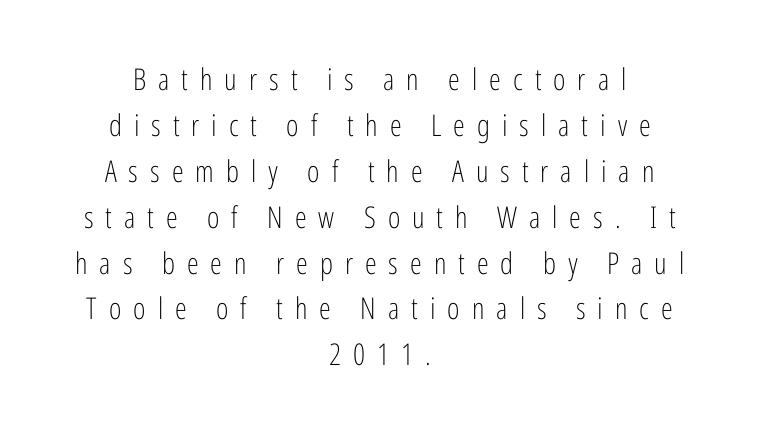
{"serif": "no", "italic": "no", "bold": "no", "weight": "light", "width": "condensed", "stroke_contrast": "low", "x_height": "medium", "monospaced": "no", "underline": "no", "align": "center", "line_spacing": "normal", "line_spacing_ratio": 1.53, "letter_spacing": "wide", "letter_spacing_em": 0.4, "glyph_px": 30}
